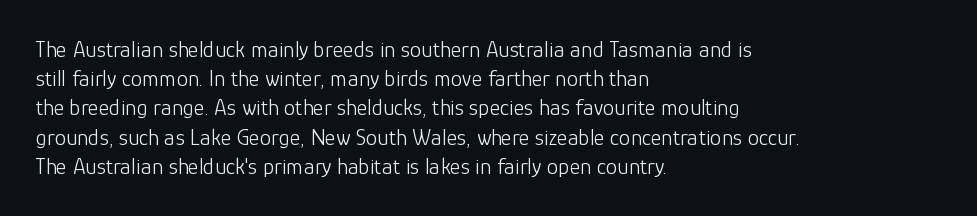
{"italic": "no", "bold": "no", "underline": "no", "align": "left", "line_spacing": "normal", "line_spacing_ratio": 1.27, "letter_spacing": "normal", "letter_spacing_em": 0.0, "glyph_px": 23}
